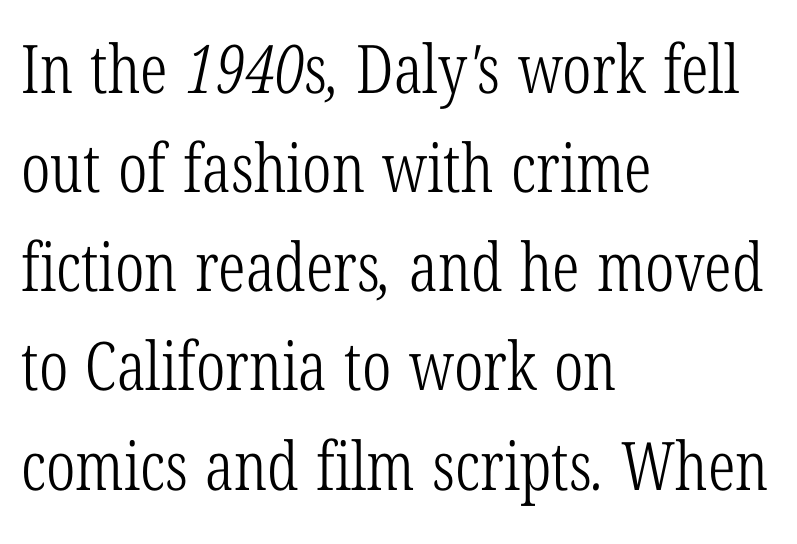
{"serif": "yes", "bold": "no", "weight": "light", "width": "condensed", "stroke_contrast": "low", "x_height": "medium", "monospaced": "no", "underline": "no", "align": "left", "line_spacing": "normal", "line_spacing_ratio": 1.48, "letter_spacing": "normal", "letter_spacing_em": 0.0, "glyph_px": 67}
